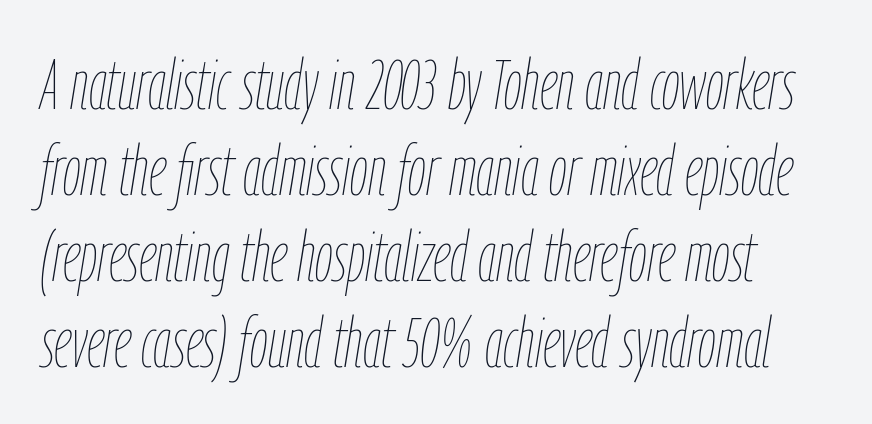
The image shows 71 px thin, condensed type, italic (leaning right); set line spacing 1.21x, normal letter spacing, not underlined; low stroke contrast and a medium x-height.
